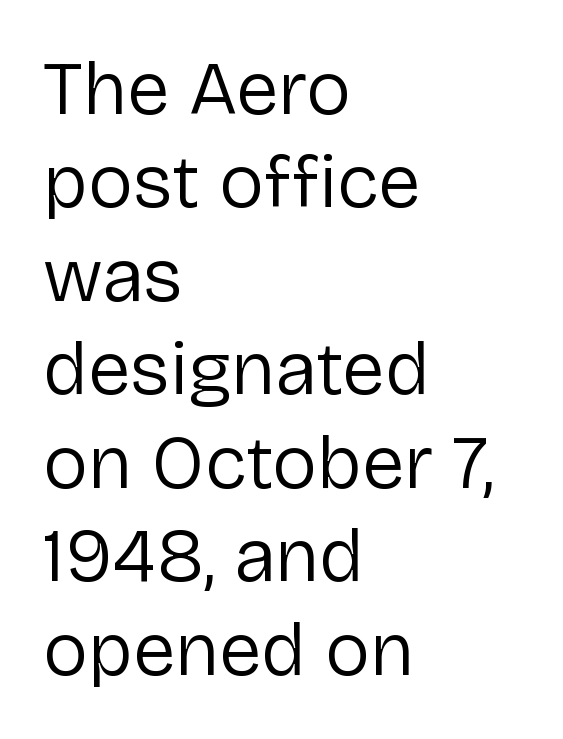
Q: Is the text bold? A: No.
Q: Is the text italic (slanted)? A: No, it is upright.
Q: Is the typeface a serif or a sans-serif typeface? A: Sans-serif.
Q: Is the text underlined? A: No.
Q: How is the paragraph aligned? A: Left-aligned.
Q: Is the spacing between letters normal or unusually wide? A: Normal.
Q: Width (condensed, normal, or wide)? A: Normal.
Q: Stroke contrast? A: Low.
Q: x-height? A: Medium.
Q: Monospaced? A: No.
